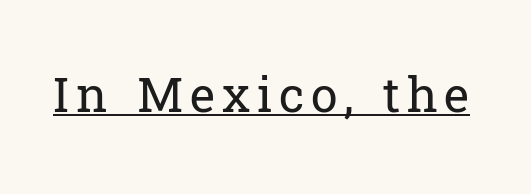
Italic? Not at all — the glyphs are vertical. Note the varied advance widths — an 'i' is clearly narrower than an 'm'. Examine the stroke ends and you'll spot serifs. Nothing heavy about these letters — not bold at all.
